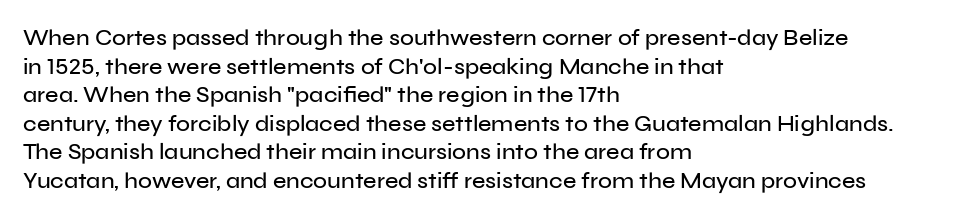
{"italic": "no", "underline": "no", "align": "left", "line_spacing_ratio": 1.24, "letter_spacing": "normal", "letter_spacing_em": 0.0, "glyph_px": 23}
